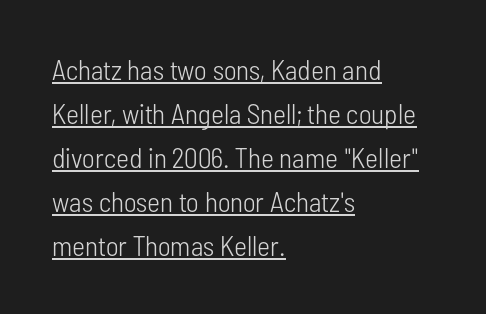
A rule runs beneath these lines of type. Do the letters lean? They stand straight. Nobody touched the tracking dial on this one. Varying glyph widths throughout — classic text-font behaviour. Stem width sits at or under what a default text font uses. The passage shown is typeset with a sans-serif family.
